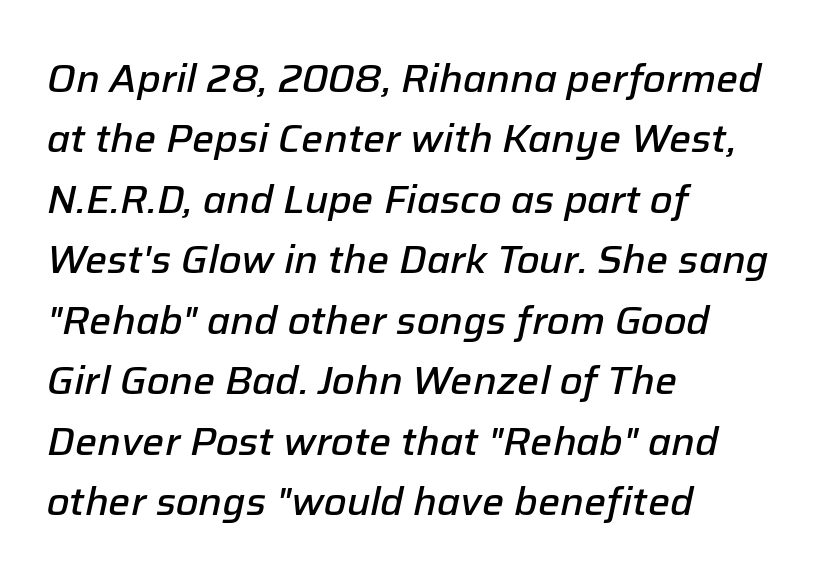
Q: Is the text bold? A: Semi-bold.
Q: Is the text italic (slanted)? A: Yes, it leans right by about 12 degrees.
Q: Is the text underlined? A: No.
Q: How is the paragraph aligned? A: Left-aligned.
Q: Is the spacing between letters normal or unusually wide? A: Normal.
Q: Is the spacing between lines tight, normal or loose? A: Normal.
Q: Width (condensed, normal, or wide)? A: Normal.
Q: Stroke contrast? A: Low.
Q: x-height? A: Medium.
Q: Monospaced? A: No.
